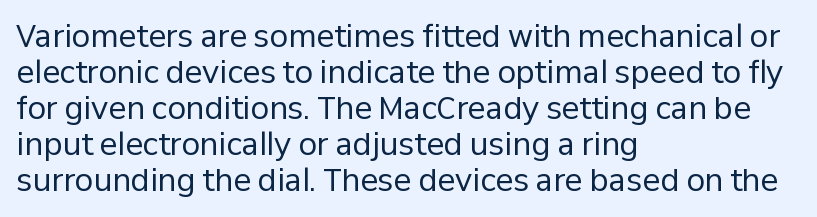
A roman cut, with each character standing at attention. Quick note: underline off. Nothing sits at the stroke ends, so this counts as sans-serif. Note the varied advance widths — an 'i' is clearly narrower than an 'm'. Heft: none added — not bold. If you drew a ruler down the left edge, every line would touch it.
